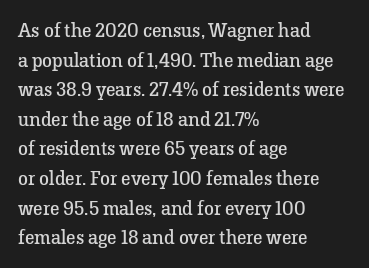
Q: Is the text bold? A: No.
Q: Is the text italic (slanted)? A: No, it is upright.
Q: Is the text underlined? A: No.
Q: How is the paragraph aligned? A: Left-aligned.
Q: Is the spacing between letters normal or unusually wide? A: Normal.
Q: Is the spacing between lines tight, normal or loose? A: Normal.
